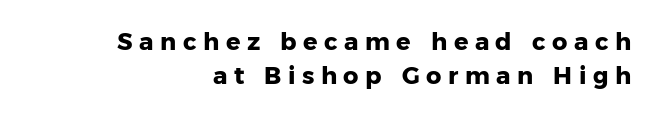
The image shows 24 px bold type, upright; set right-aligned, normal line spacing (1.41x), unusually wide letter spacing (+0.27 em), not underlined.
